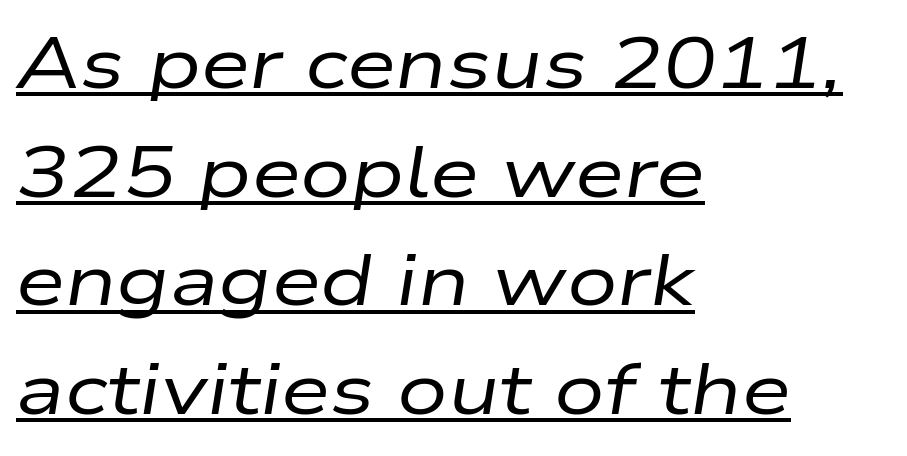
No extra tracking has been applied to these lines. This rendering uses left alignment, leaving the right contour irregular. This sample has the flowing, uneven cadence of proportional lettering. Nothing heavy about these letters — not bold at all.
